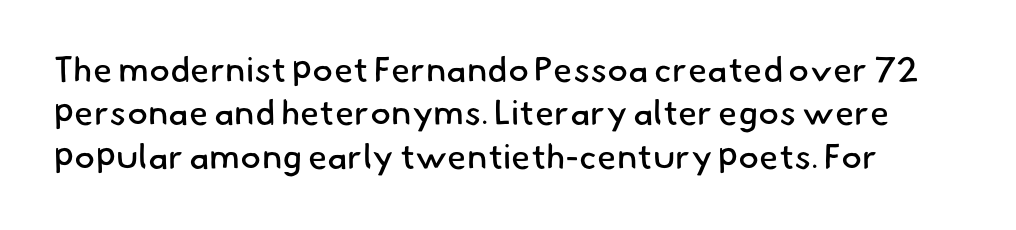
{"serif": "no", "bold": "no", "weight": "regular", "width": "normal", "stroke_contrast": "low", "x_height": "small", "monospaced": "no", "underline": "no", "line_spacing_ratio": 1.24, "letter_spacing": "normal", "letter_spacing_em": 0.0, "glyph_px": 35}
